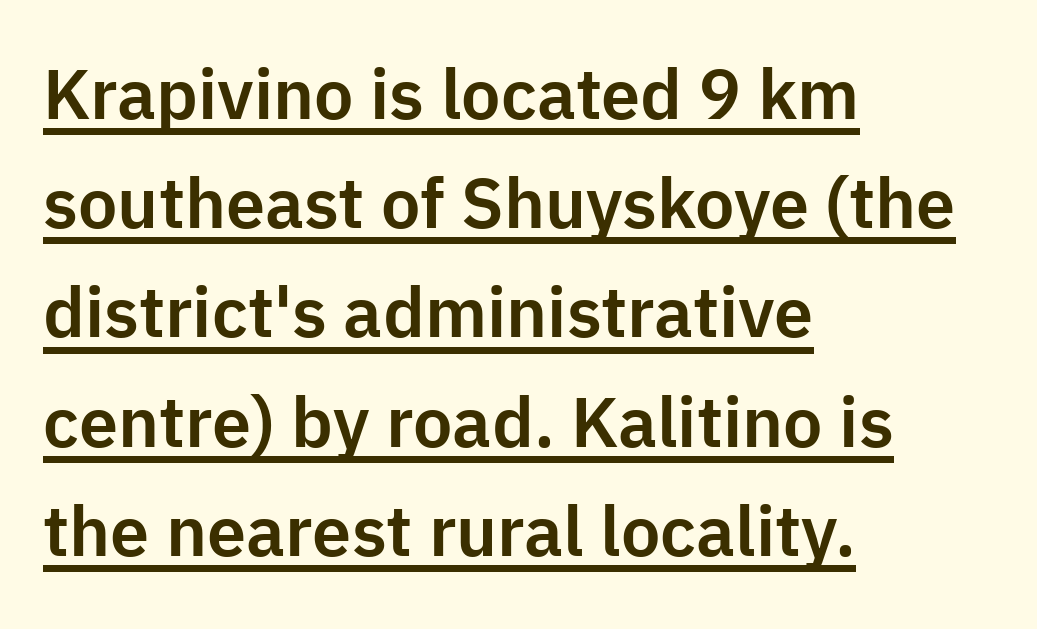
The image shows 70 px sans-serif type, upright; set left-aligned, normal line spacing (1.56x), normal letter spacing, underlined; low stroke contrast and a medium x-height.
